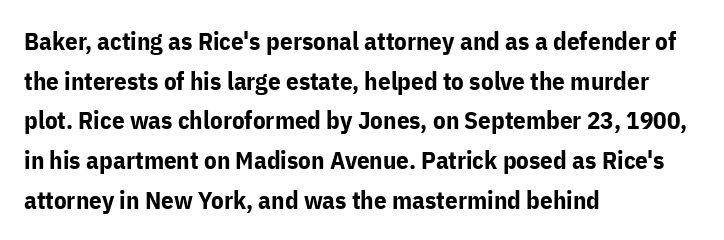
{"italic": "no", "bold": "yes", "underline": "no", "align": "left", "line_spacing": "normal", "line_spacing_ratio": 1.59, "letter_spacing": "normal", "letter_spacing_em": 0.0, "glyph_px": 25}
